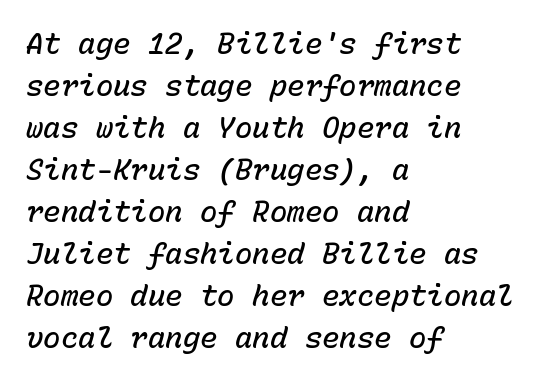
Caption: multi-line text, flush left, ragged right. Bare-footed words on every line. Note the uniform advance width — an 'i' takes as much space as an 'm'. Italic? Definitely — the glyphs are oblique.
